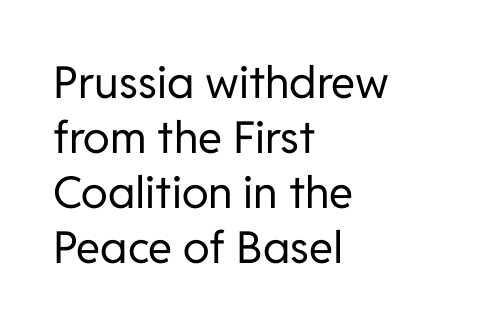
No extra tracking has been applied to these lines. Tall strokes in this sample are plumb rather than angled. No extra ink here — the face is not bold. Observe the absence of serifs on each vertical stroke in this sample. Lines of text with bare space underneath.
